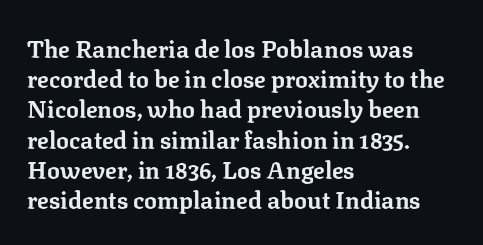
Q: Is the text bold? A: Yes.
Q: Is the text italic (slanted)? A: No, it is upright.
Q: Is the text underlined? A: No.
Q: How is the paragraph aligned? A: Left-aligned.
Q: Is the spacing between letters normal or unusually wide? A: Normal.
Q: Is the spacing between lines tight, normal or loose? A: Normal.
